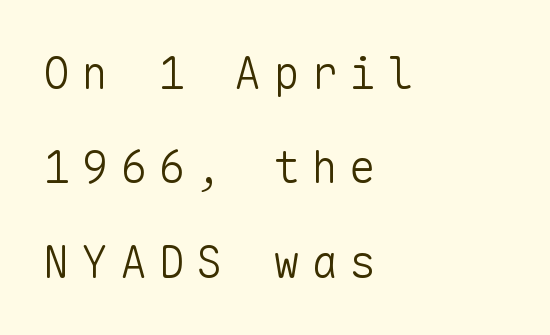
The image shows 45 px light sans-serif type, upright, monospaced; set left-aligned, loose line spacing (2.1x), unusually wide letter spacing (+0.25 em), not underlined; low stroke contrast and a medium x-height.
